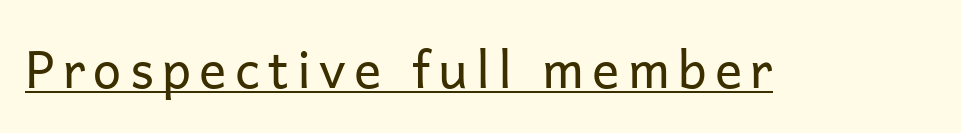
The image shows 51 px regular-weight sans-serif type, upright; set underlined; low stroke contrast and a medium x-height.
